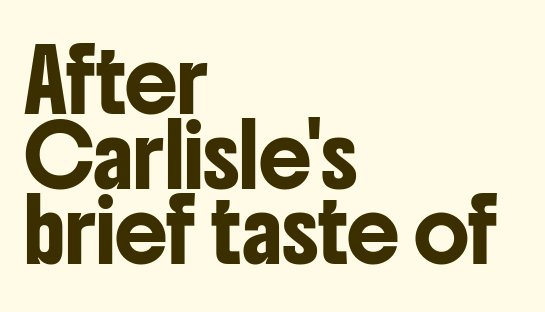
The image shows 59 px condensed sans-serif type, upright; set left-aligned, normal line spacing (1.27x), normal letter spacing, not underlined; low stroke contrast and a medium x-height.
